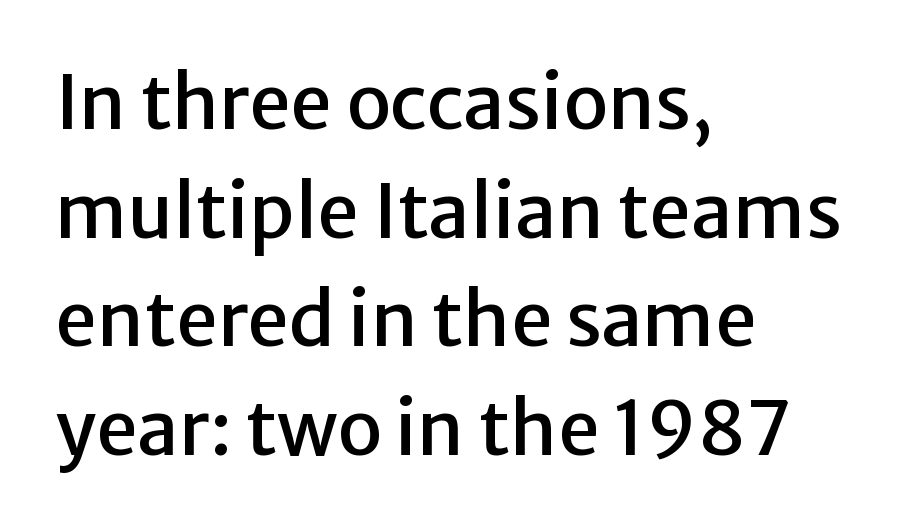
The image shows 75 px sans-serif type, upright; set left-aligned, normal line spacing (1.45x), normal letter spacing, not underlined; low stroke contrast and a medium x-height.
